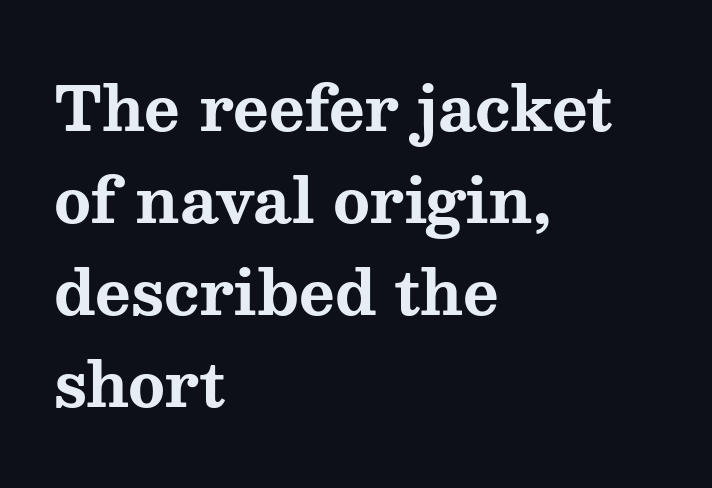
{"serif": "yes", "italic": "no", "bold": "yes", "weight": "bold", "width": "wide", "stroke_contrast": "medium", "x_height": "medium", "monospaced": "no", "underline": "no", "align": "left", "line_spacing": "normal", "line_spacing_ratio": 1.51, "letter_spacing": "normal", "letter_spacing_em": 0.0, "glyph_px": 61}
